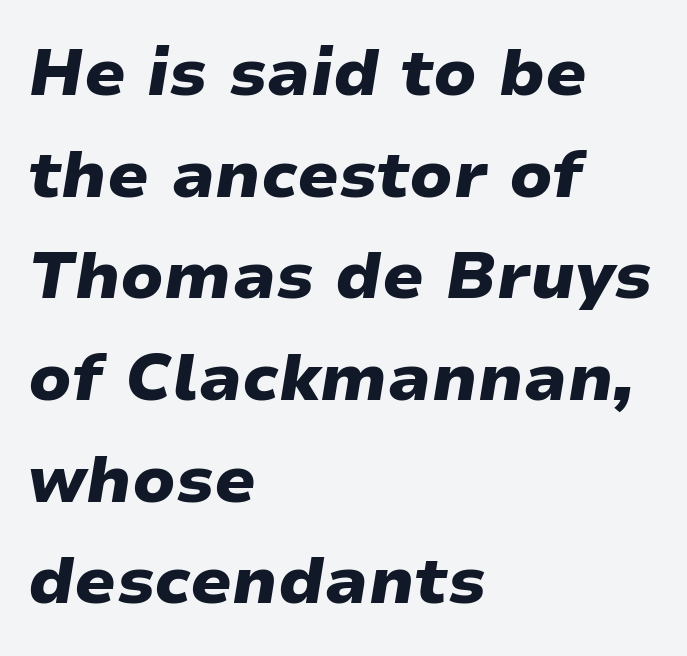
Q: Is the text bold? A: Yes.
Q: Is the text italic (slanted)? A: Yes, it leans right by about 9 degrees.
Q: Is the text underlined? A: No.
Q: How is the paragraph aligned? A: Left-aligned.
Q: Is the spacing between letters normal or unusually wide? A: Normal.
Q: Is the spacing between lines tight, normal or loose? A: Normal.
Q: Width (condensed, normal, or wide)? A: Wide.
Q: Stroke contrast? A: Low.
Q: x-height? A: Medium.
Q: Monospaced? A: No.
